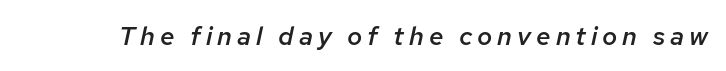
{"italic": "yes", "lean": "right", "slant_degrees": 12, "bold": "semi", "underline": "no", "glyph_px": 26}
